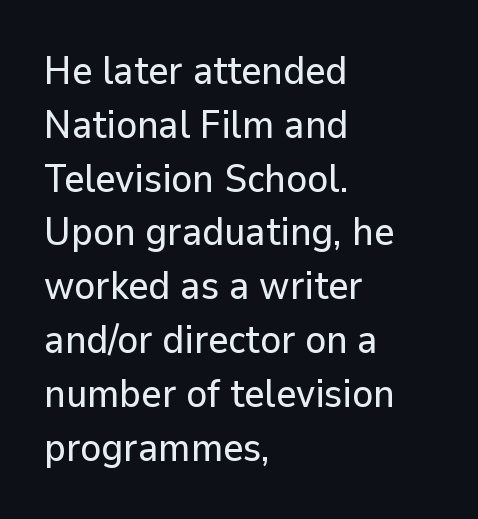
Q: Is the text italic (slanted)? A: No, it is upright.
Q: Is the typeface a serif or a sans-serif typeface? A: Sans-serif.
Q: Is the text underlined? A: No.
Q: How is the paragraph aligned? A: Left-aligned.
Q: Is the spacing between letters normal or unusually wide? A: Normal.
Q: Is the spacing between lines tight, normal or loose? A: Normal.
Q: Width (condensed, normal, or wide)? A: Normal.
Q: Stroke contrast? A: Low.
Q: x-height? A: Medium.
Q: Monospaced? A: No.
